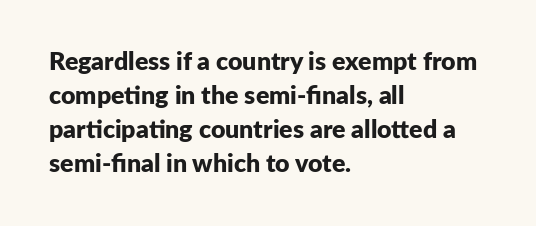
Just letters on the line, the space beneath them empty. No italicization has been applied; the sample stays upright. The rows are spaced the way most documents space them. The glyphs have the mass of a bold cut. Look at the tracking — it's just the regular setting, nothing added. Each line starts at the same left margin while the right side varies.
